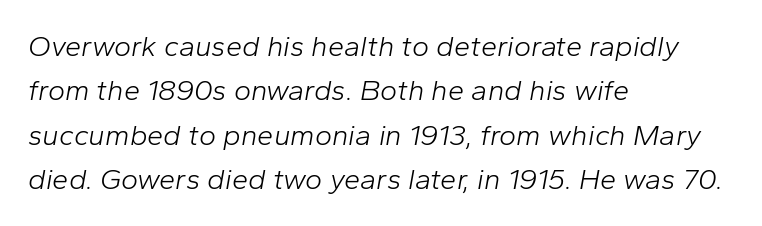
Q: Is the text bold? A: No.
Q: Is the text italic (slanted)? A: Yes, it leans right by about 10 degrees.
Q: Is the text underlined? A: No.
Q: How is the paragraph aligned? A: Left-aligned.
Q: Is the spacing between letters normal or unusually wide? A: Normal.
Q: Is the spacing between lines tight, normal or loose? A: Normal.
Q: Width (condensed, normal, or wide)? A: Normal.
Q: Stroke contrast? A: Low.
Q: x-height? A: Medium.
Q: Monospaced? A: No.
